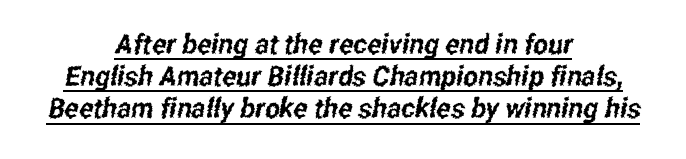
Q: Is the typeface a serif or a sans-serif typeface? A: Sans-serif.
Q: Is the text underlined? A: Yes.
Q: How is the paragraph aligned? A: Centered.
Q: Is the spacing between letters normal or unusually wide? A: Normal.
Q: Is the spacing between lines tight, normal or loose? A: Tight.
Q: Width (condensed, normal, or wide)? A: Condensed.
Q: Stroke contrast? A: Low.
Q: x-height? A: Medium.
Q: Monospaced? A: No.
